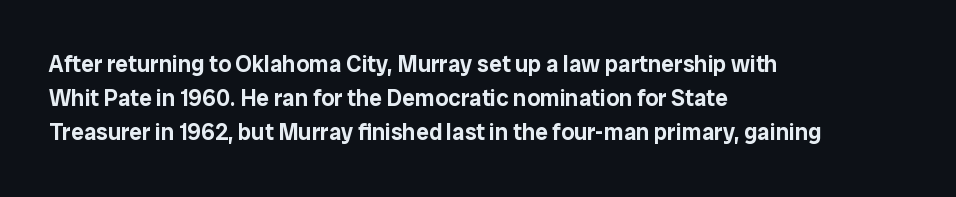
The image shows 23 px text type, upright; set left-aligned, normal line spacing (1.47x), normal letter spacing, not underlined.
